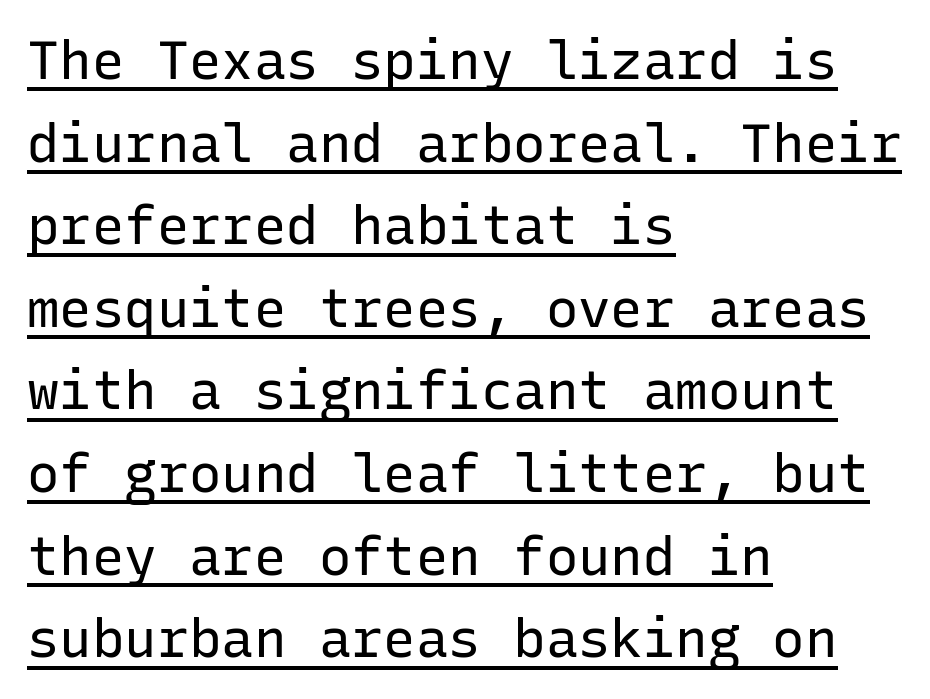
The image shows 54 px regular-weight sans-serif type, upright, monospaced; set left-aligned, normal line spacing (1.53x), normal letter spacing, underlined; low stroke contrast and a medium x-height.
